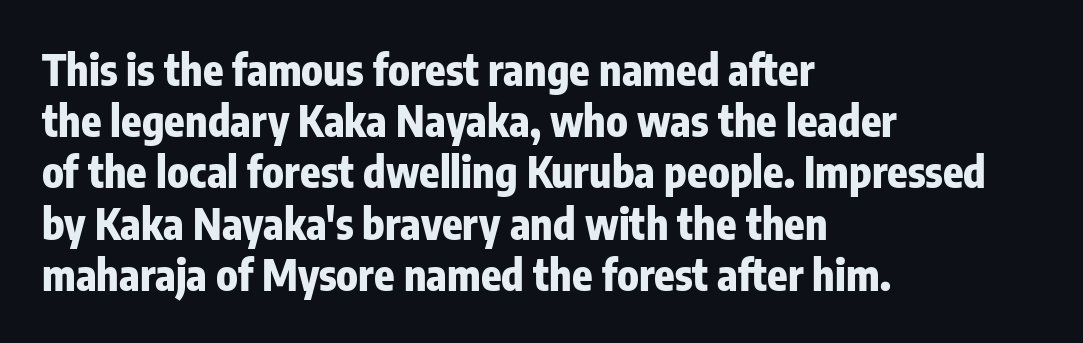
Each line starts at the same left margin while the right side varies. The letters advance in unequal steps, a hallmark of proportional type. The space beneath each line is pristine and unruled. This sample uses a sans-serif face. On the weight axis this lands at bold, roughly 700.
